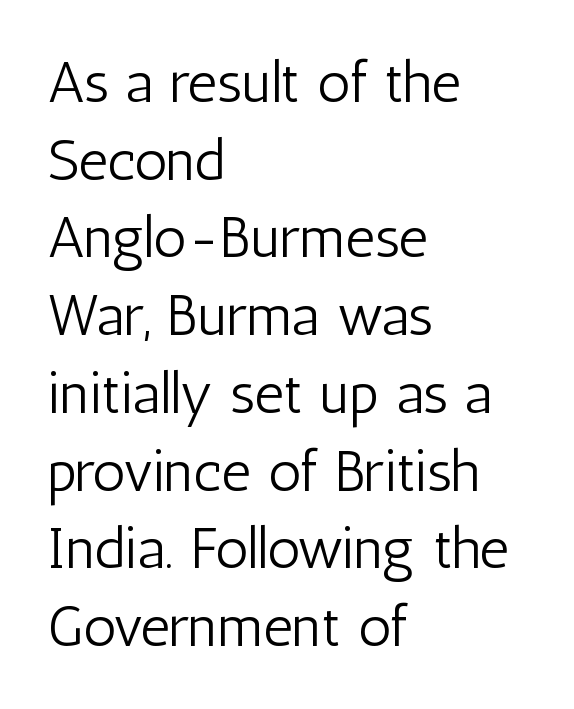
Default kerning and tracking; the words read as compact shapes. When letters stand straight like this, we call the style roman or upright. Character widths vary here, with narrow letters taking less room than wide ones. Horizontal alignment here is leftward, the default for most running prose. The rendering uses a moderate line-height, typical for paragraphs.
